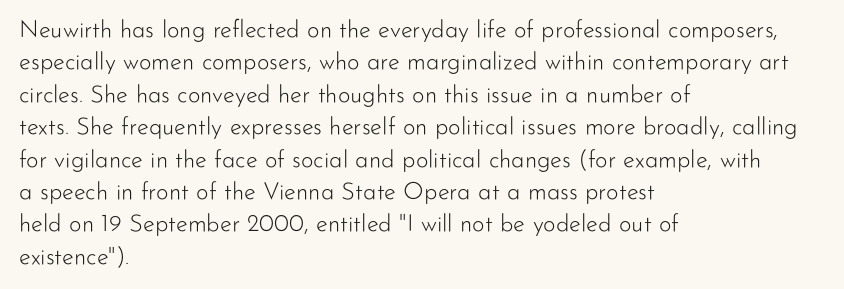
The image shows 24 px text type, upright; set left-aligned, normal line spacing (1.35x), normal letter spacing, not underlined.
